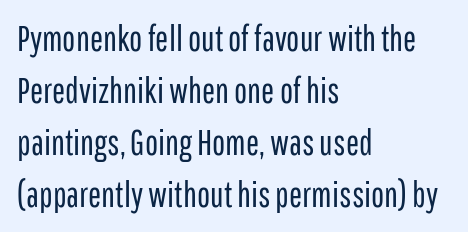
{"serif": "no", "italic": "no", "bold": "no", "weight": "regular", "width": "condensed", "stroke_contrast": "low", "x_height": "medium", "monospaced": "no", "underline": "no", "align": "left", "line_spacing": "normal", "line_spacing_ratio": 1.49, "letter_spacing": "normal", "letter_spacing_em": 0.0, "glyph_px": 35}
